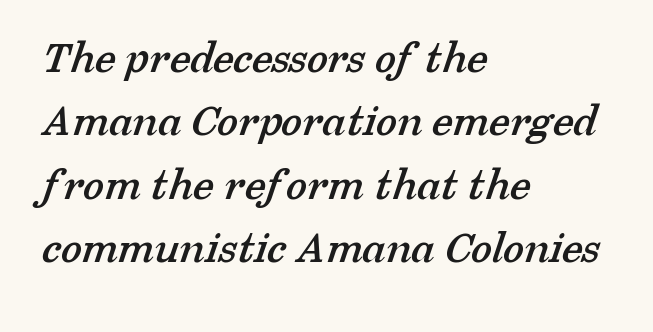
The image shows 48 px serif type; set left-aligned, normal line spacing (1.32x), normal letter spacing, not underlined; low stroke contrast and a medium x-height.
